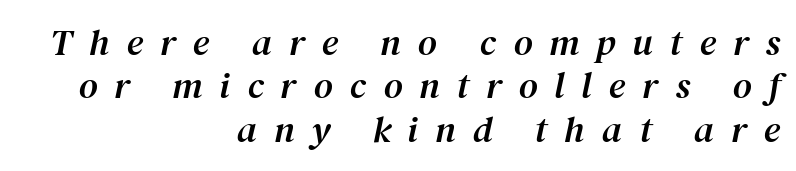
The image shows 37 px serif type, italic (leaning right); set right-aligned, line spacing 1.17x, unusually wide letter spacing (+0.46 em), not underlined; medium stroke contrast and a medium x-height.
